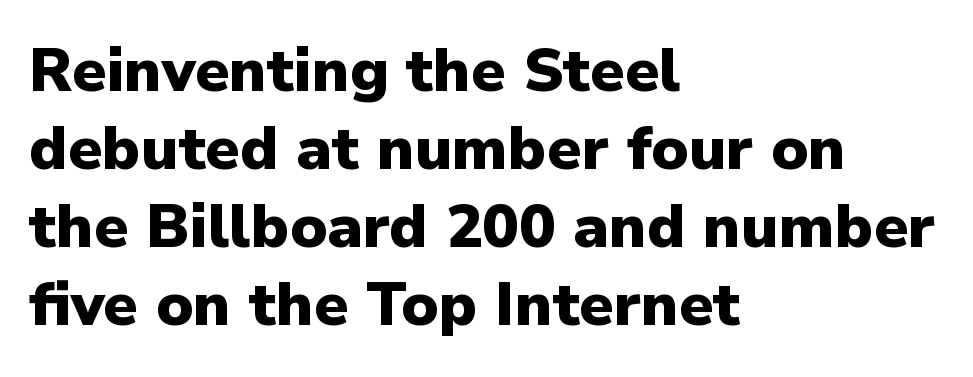
The image shows 61 px heavy sans-serif type, upright; set left-aligned, normal line spacing (1.28x), normal letter spacing, not underlined; low stroke contrast and a medium x-height.
